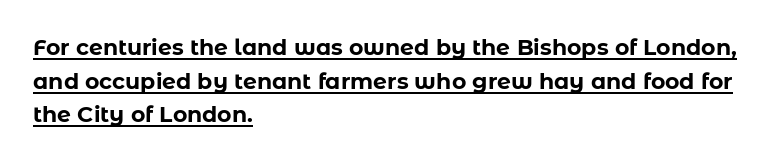
Q: Is the text bold? A: Yes.
Q: Is the text italic (slanted)? A: No, it is upright.
Q: Is the text underlined? A: Yes.
Q: How is the paragraph aligned? A: Left-aligned.
Q: Is the spacing between letters normal or unusually wide? A: Normal.
Q: Is the spacing between lines tight, normal or loose? A: Normal.
